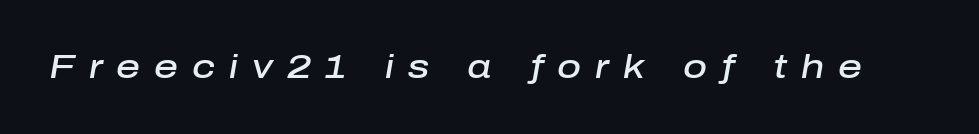
The image shows 33 px semibold type, italic (leaning right); set unusually wide letter spacing (+0.42 em), not underlined; low stroke contrast and a medium x-height.
